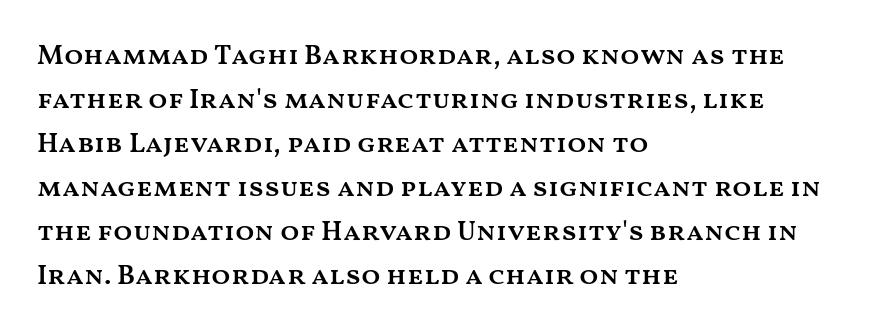
The image shows 28 px semibold, wide type, upright; set left-aligned, normal line spacing (1.57x), normal letter spacing, not underlined; medium stroke contrast and a medium x-height.
